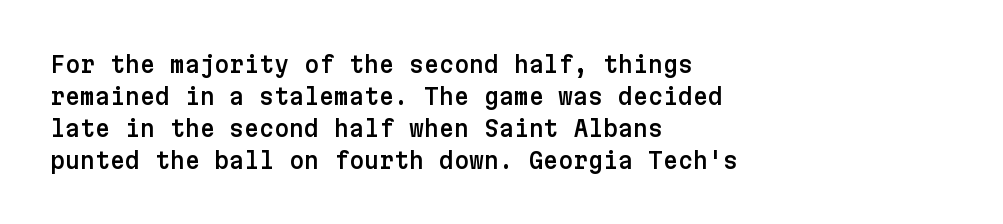
Q: Is the text italic (slanted)? A: No, it is upright.
Q: Is the text underlined? A: No.
Q: How is the paragraph aligned? A: Left-aligned.
Q: Is the spacing between letters normal or unusually wide? A: Normal.
Q: Is the spacing between lines tight, normal or loose? A: Normal.
